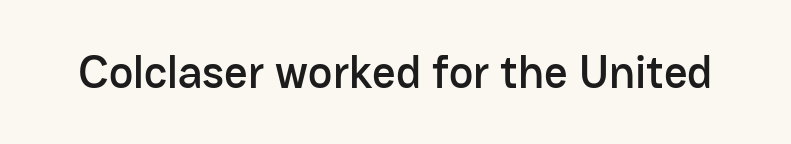
Q: Is the text italic (slanted)? A: No, it is upright.
Q: Is the typeface a serif or a sans-serif typeface? A: Sans-serif.
Q: Is the text underlined? A: No.
Q: Is the spacing between letters normal or unusually wide? A: Normal.
Q: Width (condensed, normal, or wide)? A: Normal.
Q: Stroke contrast? A: Low.
Q: x-height? A: Medium.
Q: Monospaced? A: No.
